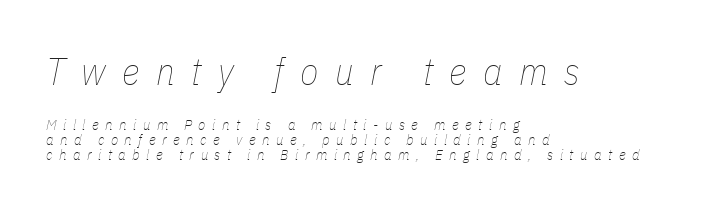
The image shows 38 px thin, condensed type, italic (leaning right); set left-aligned, tight line spacing (1.0x), unusually wide letter spacing (+0.43 em), not underlined; the first (top) block is 2.53x larger; low stroke contrast and a medium x-height.
